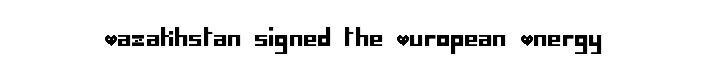
Q: Is the text italic (slanted)? A: No, it is upright.
Q: Is the text underlined? A: No.
Q: Is the spacing between letters normal or unusually wide? A: Normal.
